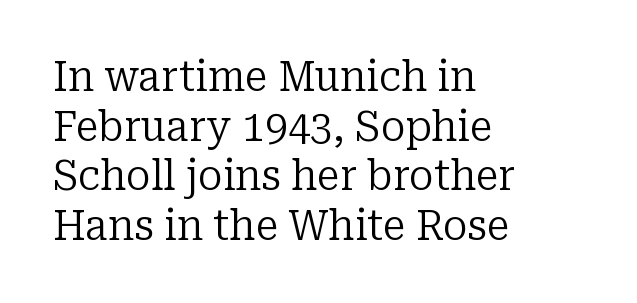
The image shows 41 px regular-weight serif type, upright; set left-aligned, line spacing 1.21x, normal letter spacing, not underlined; low stroke contrast and a medium x-height.
